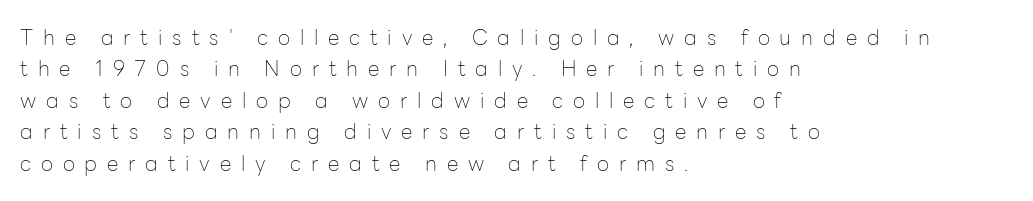
The axis of the letterforms is exactly vertical. Regular leading. The letters are spread apart with noticeably loose tracking. The rag falls on the right side of this text block. No extra ink here — the face is not bold.
